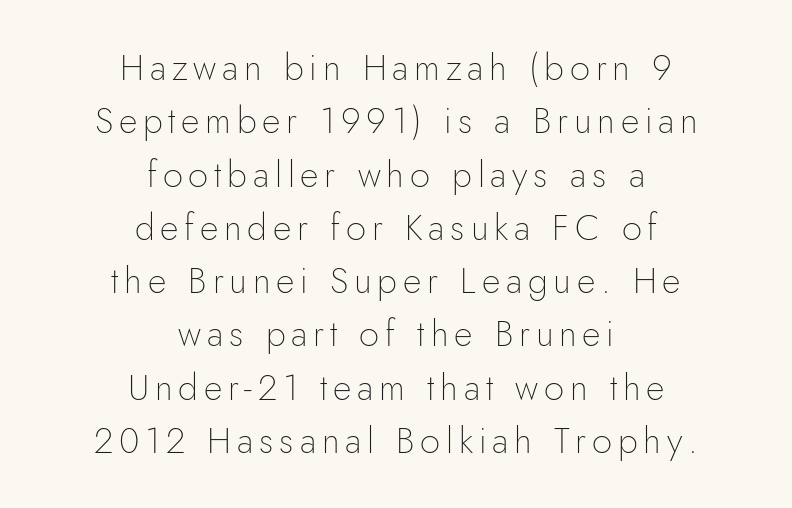
{"serif": "no", "italic": "no", "bold": "no", "weight": "thin", "width": "normal", "stroke_contrast": "low", "x_height": "small", "monospaced": "no", "underline": "no", "align": "center", "line_spacing": "normal", "line_spacing_ratio": 1.48, "glyph_px": 36}
